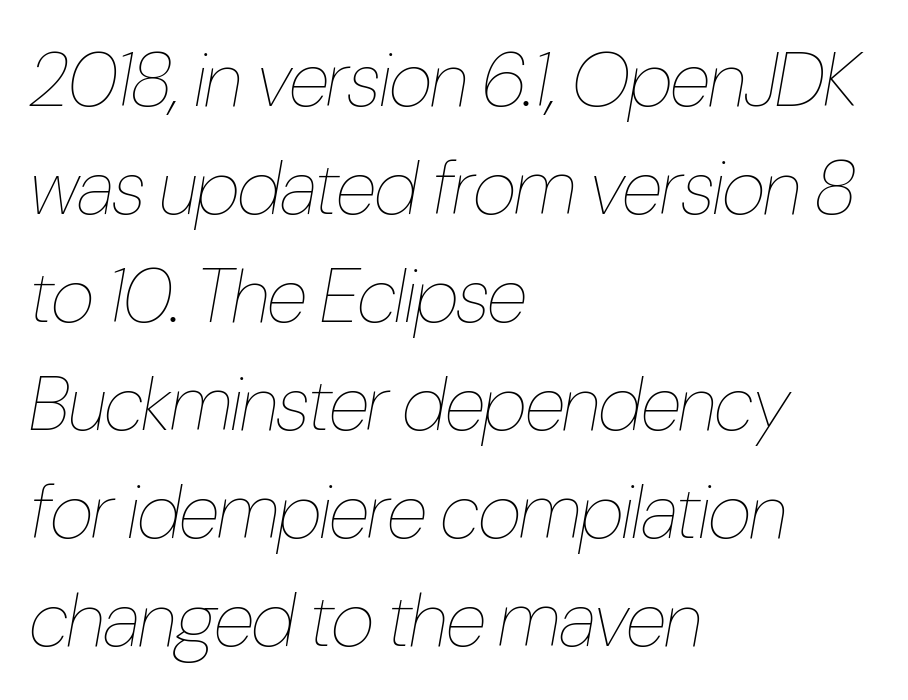
Q: Is the text bold? A: No.
Q: Is the text italic (slanted)? A: Yes, it leans right by about 10 degrees.
Q: Is the text underlined? A: No.
Q: How is the paragraph aligned? A: Left-aligned.
Q: Is the spacing between letters normal or unusually wide? A: Normal.
Q: Is the spacing between lines tight, normal or loose? A: Normal.
Q: Width (condensed, normal, or wide)? A: Condensed.
Q: Stroke contrast? A: Low.
Q: x-height? A: Medium.
Q: Monospaced? A: No.
